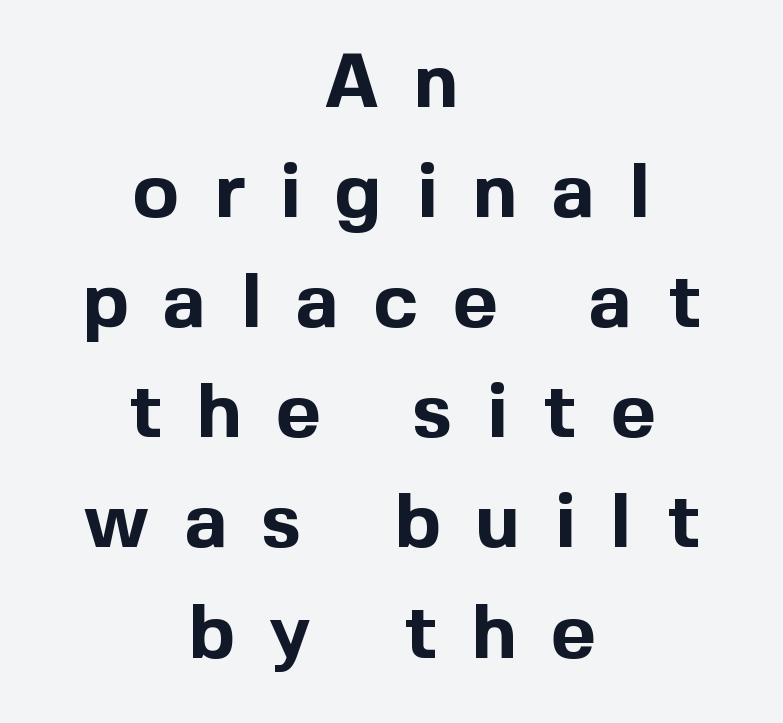
Q: Is the text bold? A: Yes.
Q: Is the text italic (slanted)? A: No, it is upright.
Q: Is the typeface a serif or a sans-serif typeface? A: Sans-serif.
Q: Is the text underlined? A: No.
Q: How is the paragraph aligned? A: Centered.
Q: Is the spacing between letters normal or unusually wide? A: Unusually wide.
Q: Is the spacing between lines tight, normal or loose? A: Normal.
Q: Width (condensed, normal, or wide)? A: Normal.
Q: x-height? A: Medium.
Q: Monospaced? A: No.
